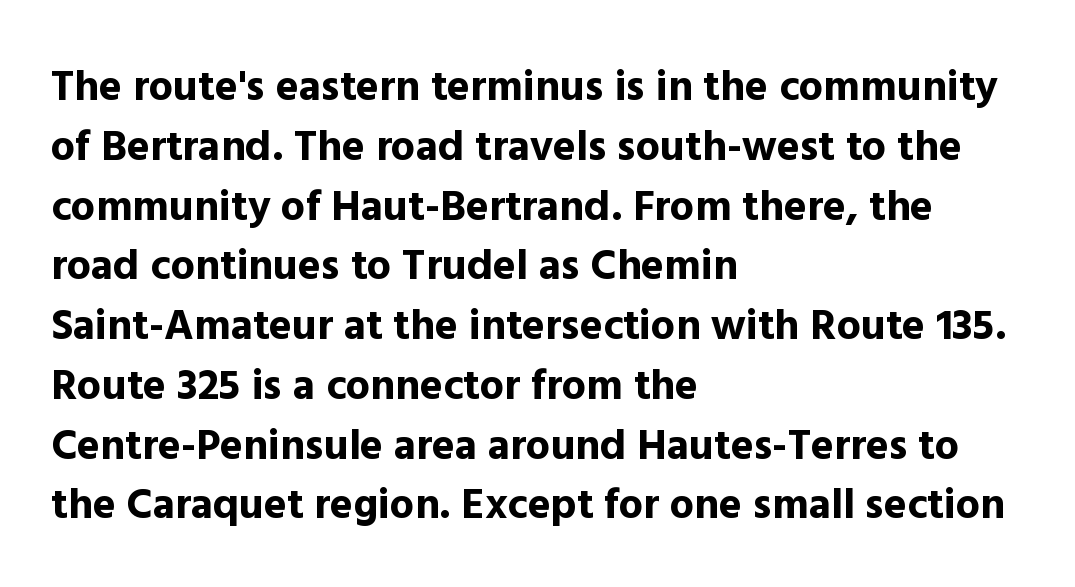
{"serif": "no", "italic": "no", "bold": "yes", "weight": "bold", "width": "normal", "x_height": "medium", "monospaced": "no", "underline": "no", "align": "left", "line_spacing": "normal", "line_spacing_ratio": 1.39, "letter_spacing": "normal", "letter_spacing_em": 0.0, "glyph_px": 43}
